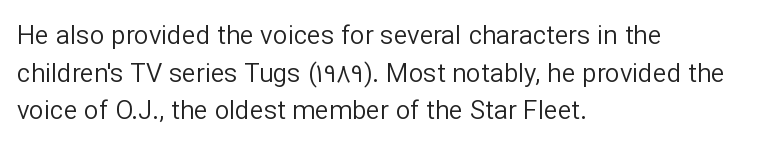
The image shows 26 px text type, upright; set left-aligned, normal line spacing (1.45x), normal letter spacing, not underlined.
